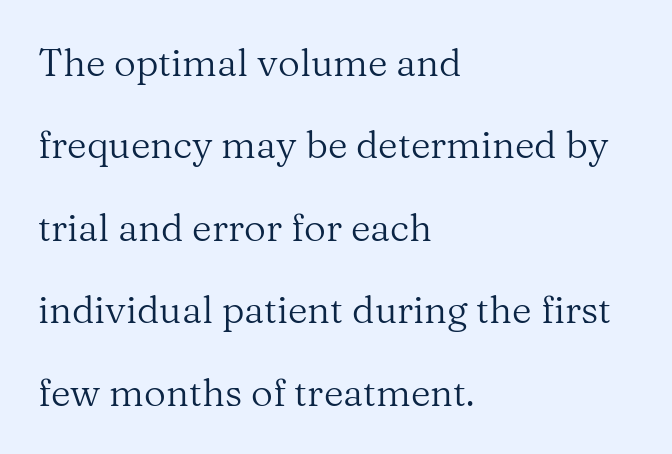
The image shows 38 px regular-weight serif type, upright; set left-aligned, loose line spacing (2.17x), normal letter spacing, not underlined; medium stroke contrast and a medium x-height.
